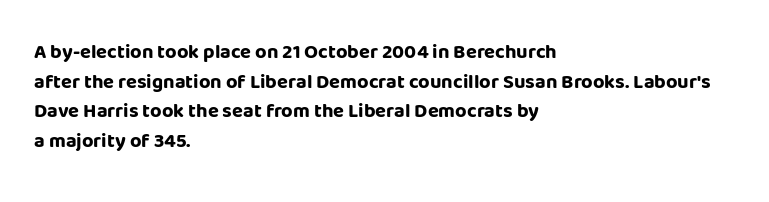
{"italic": "no", "bold": "yes", "underline": "no", "align": "left", "line_spacing": "normal", "line_spacing_ratio": 1.48, "letter_spacing": "normal", "letter_spacing_em": 0.0, "glyph_px": 20}
